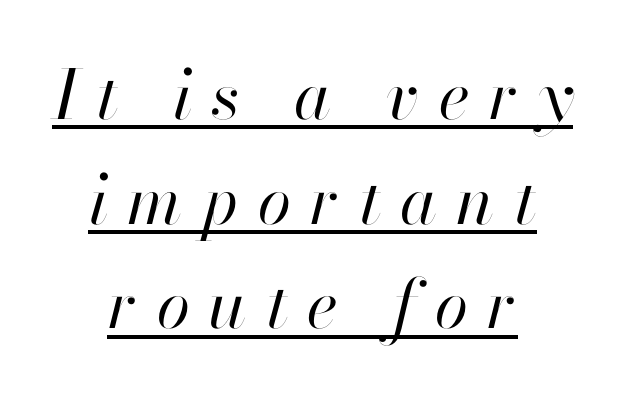
The image shows 68 px regular-weight type, italic (leaning right); set centered, normal line spacing (1.54x), unusually wide letter spacing (+0.28 em), underlined; high stroke contrast and a small x-height.
